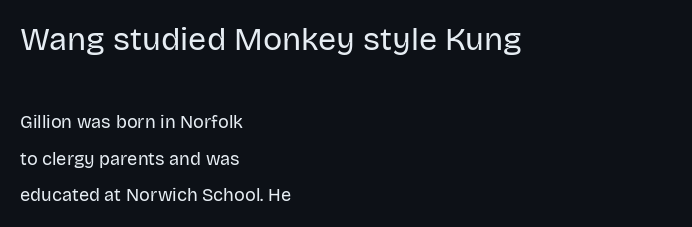
The image shows 32 px regular-weight sans-serif type, upright; set left-aligned, loose line spacing (2.04x), normal letter spacing, not underlined; the first (top) block is 1.78x larger; low stroke contrast and a large x-height.
